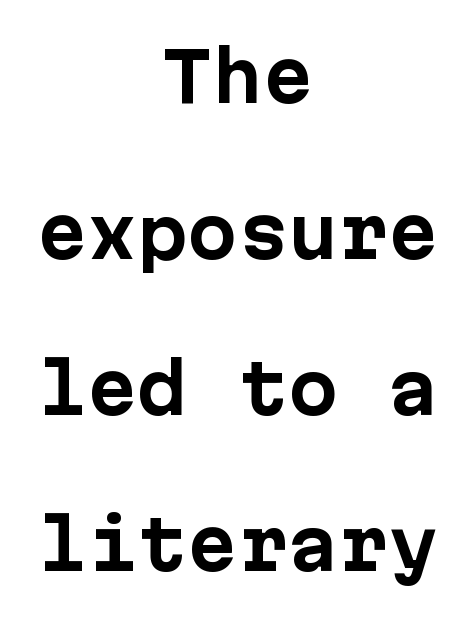
Nobody touched the tracking dial on this one. Tall strokes in this sample are plumb rather than angled. If you measured baseline to baseline, you'd find a long distance. Every row of glyphs is offset so its center matches the block's center. Notice how thick the strokes are: this is what a full bold looks like. To sum up the face: it is a sans, with no serifs.
